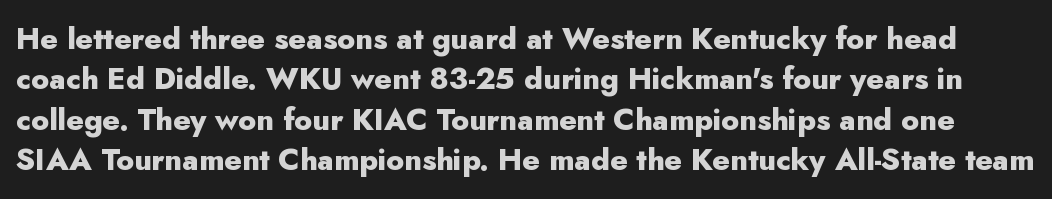
Stroke terminals: plain, sans-serif. The face used here is rendered with its standard letterfit. I'd describe the lettering as bold — thick and assertive. Compared with typical paragraphs, the rows here are spaced about the same. The gap between lines stays unmarked. If you drew a line through each stem, it would be perfectly vertical.
